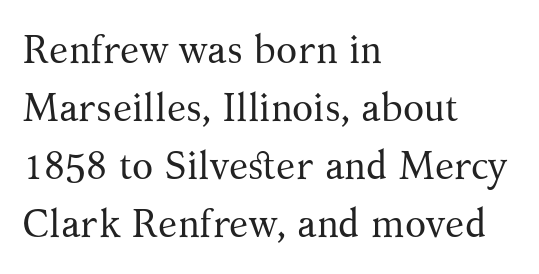
The font's upright variant was chosen for this text. Stroke terminals: seriffed. The face used here is proportionally spaced, like ordinary book or web type. Whoever set this chose a conventional vertical rhythm.
